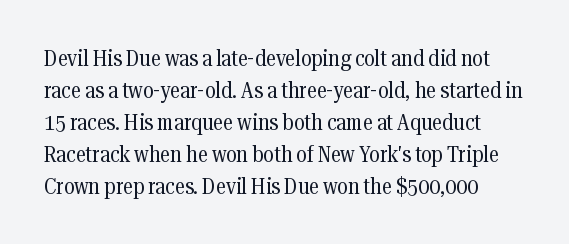
Counters stay open thanks to moderate or lighter strokes. Observe the ordinary spacing: letters are neighbours, not strangers. Interline gaps are of average width in this sample. Each row of text sits above clean, open space.
